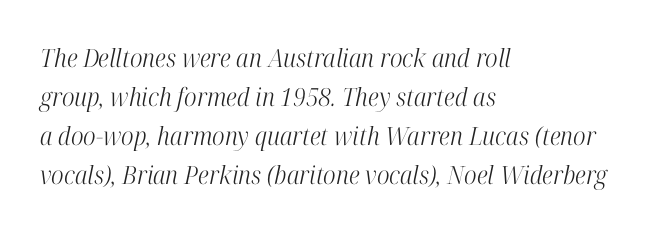
The image shows 25 px text type, italic (leaning right); set left-aligned, normal line spacing (1.56x), normal letter spacing, not underlined.
